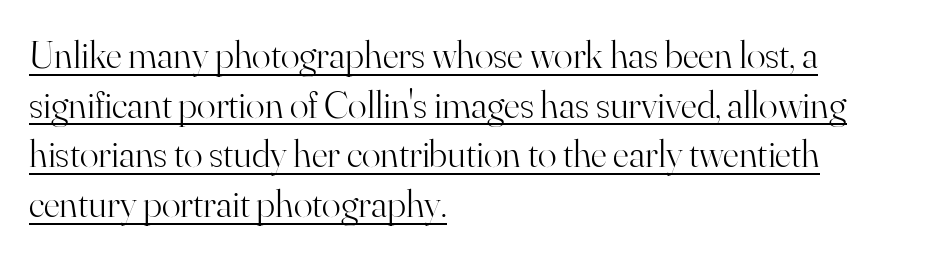
The image shows 39 px light serif type, upright; set left-aligned, normal line spacing (1.27x), normal letter spacing, underlined; high stroke contrast and a small x-height.
